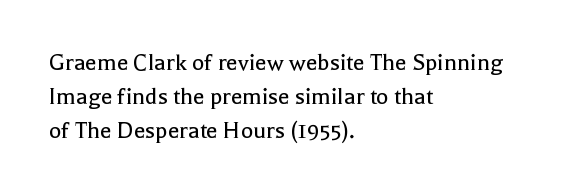
Q: Is the text bold? A: No.
Q: Is the text italic (slanted)? A: No, it is upright.
Q: Is the text underlined? A: No.
Q: How is the paragraph aligned? A: Left-aligned.
Q: Is the spacing between letters normal or unusually wide? A: Normal.
Q: Is the spacing between lines tight, normal or loose? A: Normal.
